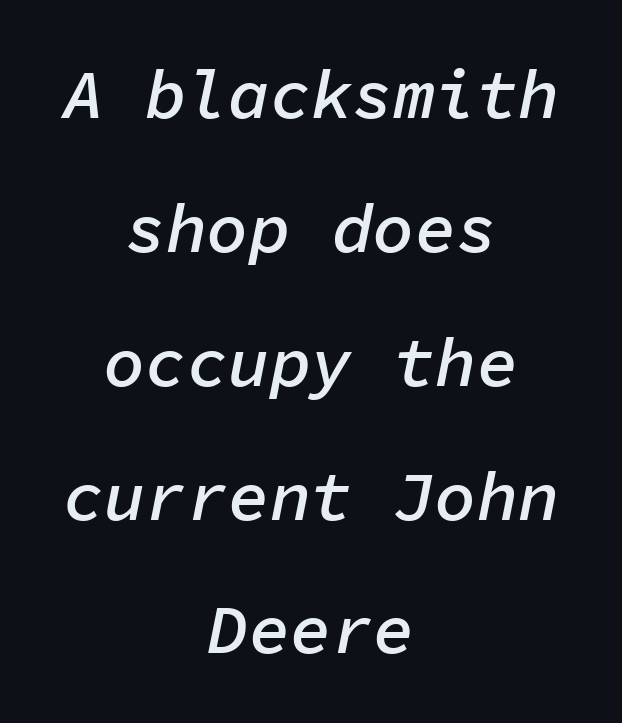
The image shows 69 px semibold type, italic (leaning right), monospaced; set centered, loose line spacing (1.94x), normal letter spacing, not underlined; low stroke contrast and a medium x-height.
